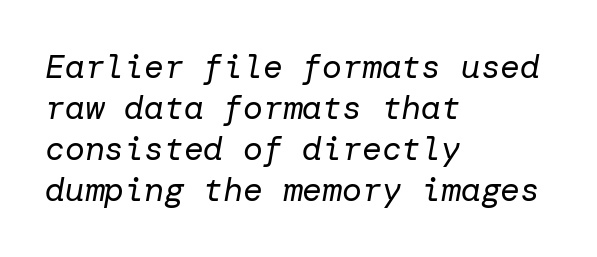
Tracking here is standard; glyphs follow each other at the usual distance. Is the stroke heavy? The answer is a plain regular-or-lighter. These lines stack with their left ends in a neat column. Notice how the stems are inclined rather than vertical — that's the hallmark of italics. The baseline area is clear.
